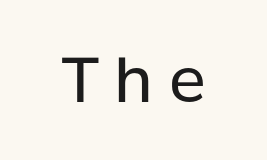
Grotesque or geometric, the face here clearly has no serifs. Letters rest on an invisible, unmarked baseline. The passage is arranged like a title page — every line centered. The rendering uses natural spacing where letterforms have individual widths. Each stroke keeps to a modest, everyday thickness or less. Students, note that the glyphs here are deliberately spaced far apart.
